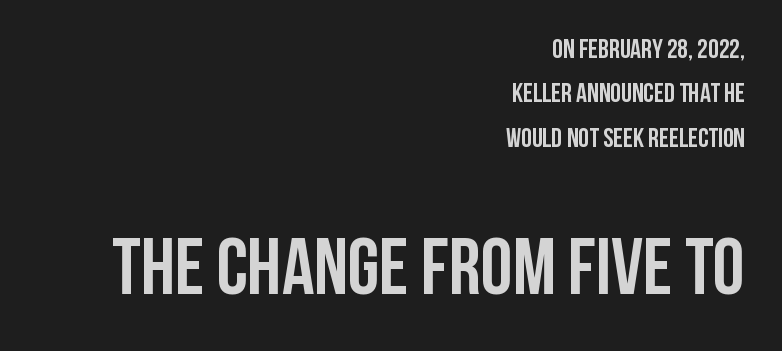
Here the second block reads like a headline and the first like body copy. Characters follow at the spacing the type designer built in. Layout note: lines flush right. No feet cap the strokes, marking this as sans-serif type.
